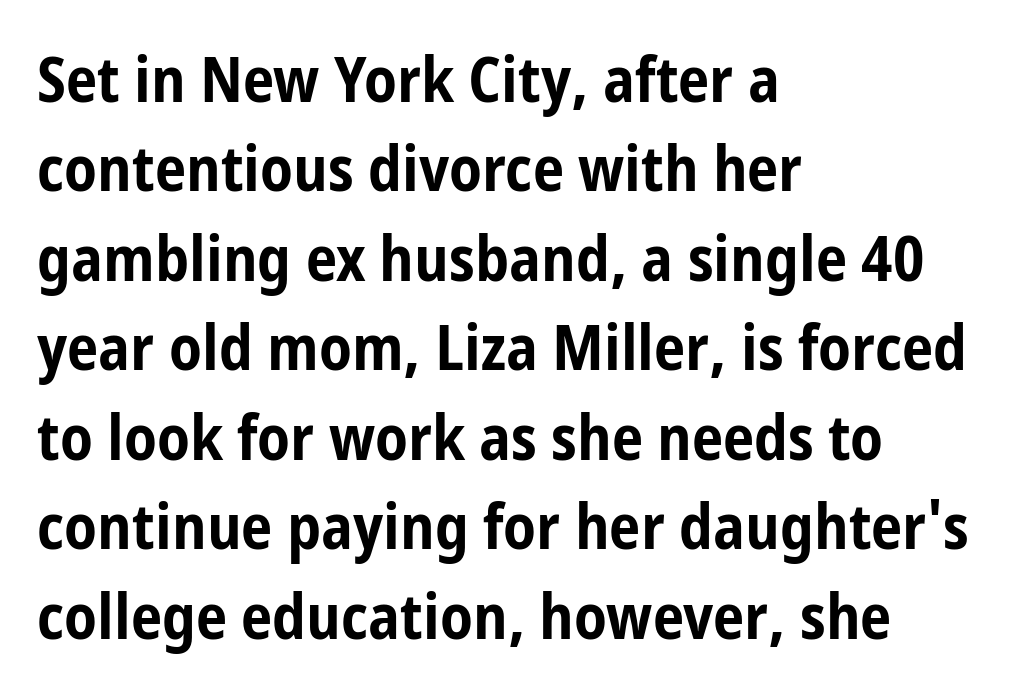
These words are printed bold, with thick strokes throughout. Nobody drew a line under any word here. Proportional: the letters do not fall into vertical columns. You can tell it's not italic because the verticals are truly vertical.
